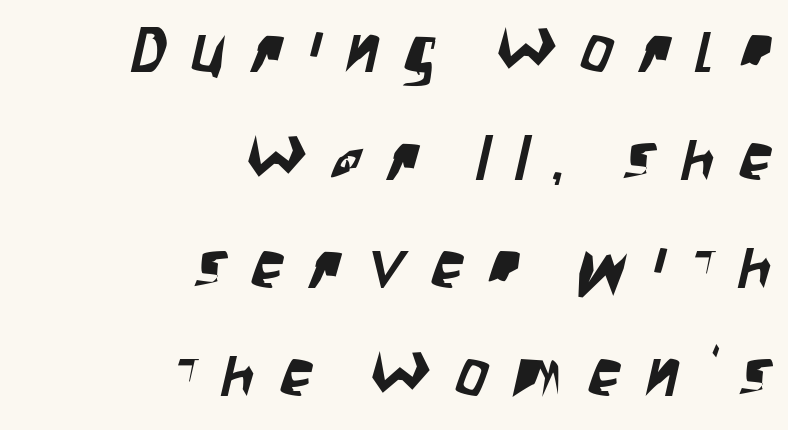
Is there much room between lines? A standard amount, neither cramped nor airy. A bare baseline throughout the passage. The glyphs in this specimen are sans serif. This rendering uses right alignment, leaving the left contour irregular. The passage shown is typed in a proportional face where columns would drift.
